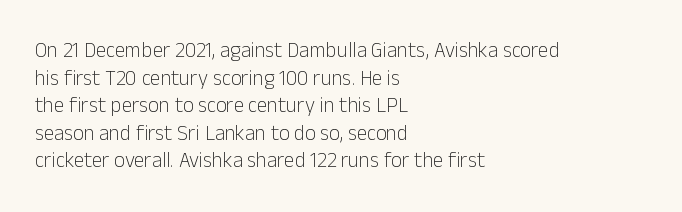
Q: Is the text bold? A: No.
Q: Is the text italic (slanted)? A: No, it is upright.
Q: Is the text underlined? A: No.
Q: How is the paragraph aligned? A: Left-aligned.
Q: Is the spacing between letters normal or unusually wide? A: Normal.
Q: Is the spacing between lines tight, normal or loose? A: Normal.
